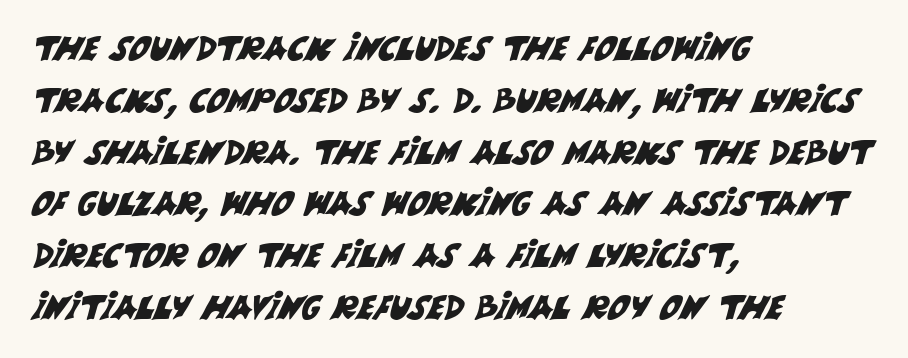
{"serif": "no", "width": "normal", "stroke_contrast": "medium", "x_height": "large", "monospaced": "no", "underline": "no", "align": "left", "line_spacing": "normal", "line_spacing_ratio": 1.57, "letter_spacing": "normal", "letter_spacing_em": 0.0, "glyph_px": 33}
